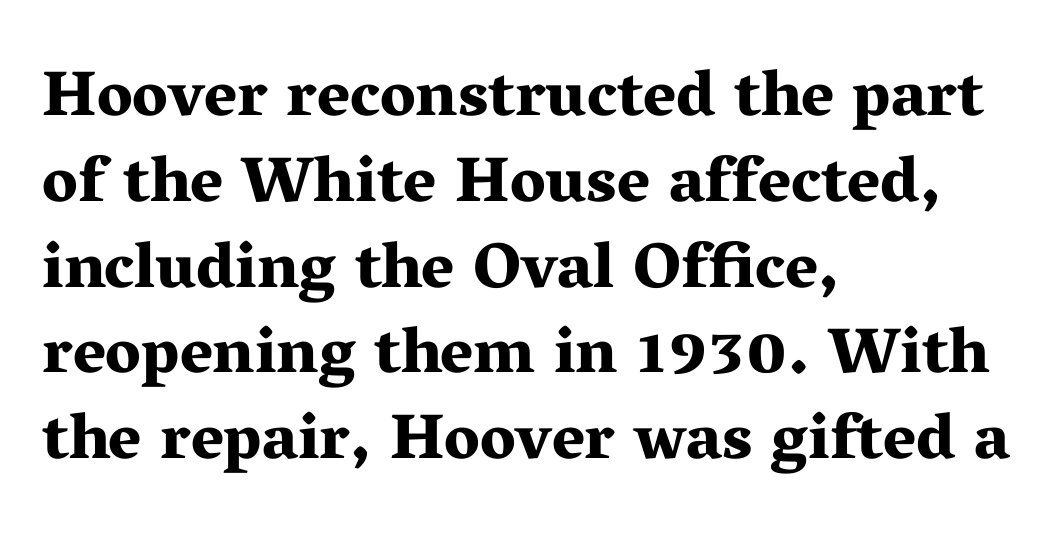
{"serif": "yes", "italic": "no", "bold": "yes", "weight": "bold", "width": "wide", "stroke_contrast": "medium", "x_height": "medium", "monospaced": "no", "underline": "no", "align": "left", "line_spacing": "normal", "line_spacing_ratio": 1.34, "letter_spacing": "normal", "letter_spacing_em": 0.0, "glyph_px": 64}
